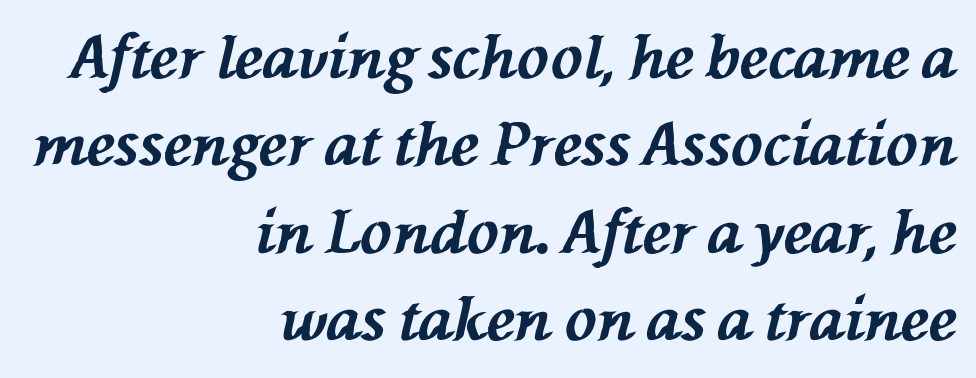
The image shows 59 px bold type, italic (leaning left); set right-aligned, normal line spacing (1.48x), normal letter spacing, not underlined; medium stroke contrast and a medium x-height.
